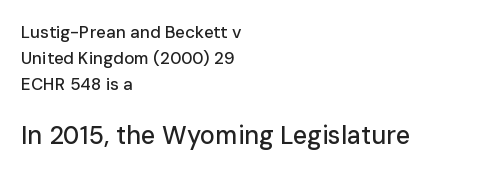
Q: Is the text italic (slanted)? A: No, it is upright.
Q: Is the text underlined? A: No.
Q: How is the paragraph aligned? A: Left-aligned.
Q: Is the spacing between letters normal or unusually wide? A: Normal.
Q: Is the spacing between lines tight, normal or loose? A: Normal.
Q: Which block of text is set in a larger size, the first (top) or the second (bottom)? A: The second (bottom) one.
